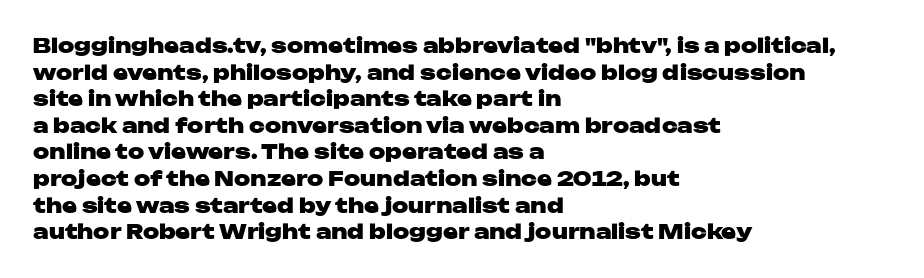
{"italic": "no", "bold": "yes", "underline": "no", "align": "left", "line_spacing": "normal", "line_spacing_ratio": 1.33, "letter_spacing": "normal", "letter_spacing_em": 0.0, "glyph_px": 20}
